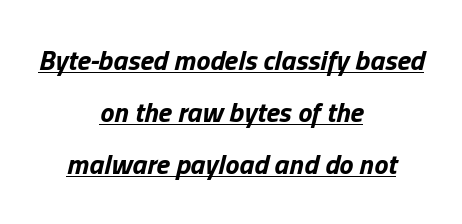
The image shows 28 px bold type, italic (leaning right); set centered, line spacing 1.86x, normal letter spacing, underlined; low stroke contrast and a medium x-height.
